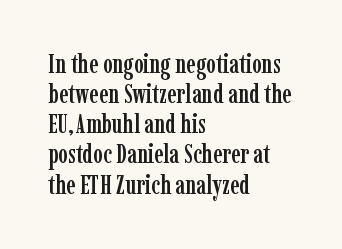
Q: Is the text italic (slanted)? A: No, it is upright.
Q: Is the text underlined? A: No.
Q: How is the paragraph aligned? A: Left-aligned.
Q: Is the spacing between letters normal or unusually wide? A: Normal.
